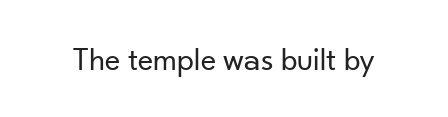
Is the type heavy? It reads as light-to-regular instead. Standard letterfit; no display-style spreading of the glyphs. Typographically, this falls in the sans-serif category. Honestly, there is no underline to notice here at all. You can tell it's not italic because the verticals are truly vertical.
